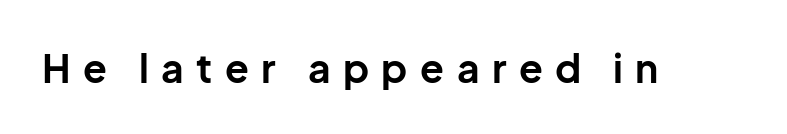
{"serif": "no", "italic": "no", "bold": "yes", "weight": "bold", "width": "normal", "stroke_contrast": "low", "x_height": "medium", "monospaced": "no", "underline": "no", "letter_spacing": "wide", "letter_spacing_em": 0.32, "glyph_px": 39}
